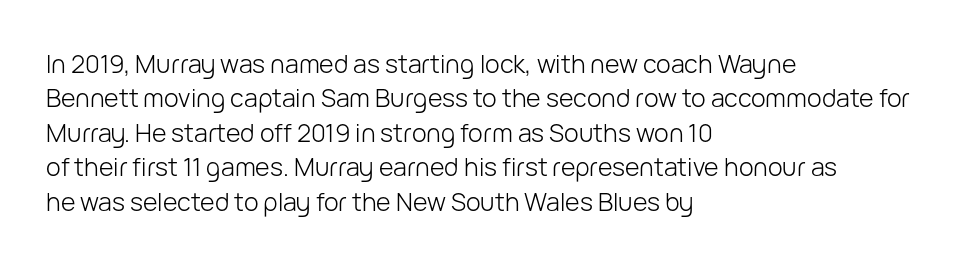
The image shows 25 px text type, upright; set left-aligned, normal line spacing (1.38x), normal letter spacing, not underlined.
